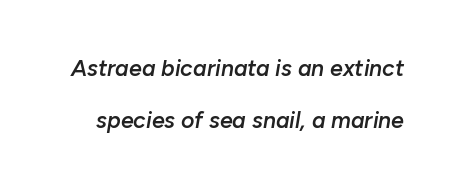
The image shows 23 px text type, italic (leaning right); set loose line spacing (2.24x), normal letter spacing, not underlined.
